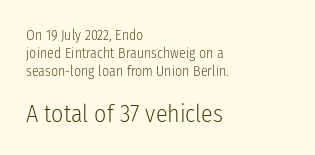
Bigger letters appear in the bottom chunk; the top chunk is reduced. The letters stand straight up with perfectly vertical stems. Stroke mass is kept to a normal reading level or below. The type is set solid horizontally, with unmodified tracking. Notice how the passage keeps a crisp vertical edge on the left only.
